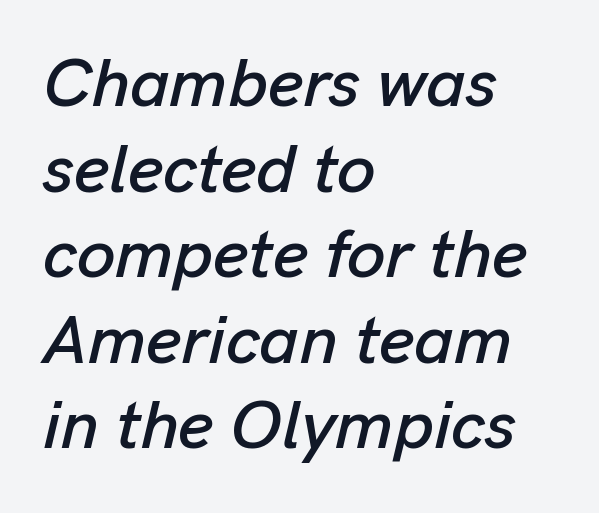
{"italic": "yes", "lean": "right", "slant_degrees": 13, "width": "normal", "stroke_contrast": "low", "x_height": "medium", "monospaced": "no", "underline": "no", "align": "left", "line_spacing_ratio": 1.24, "letter_spacing": "normal", "letter_spacing_em": 0.0, "glyph_px": 69}
